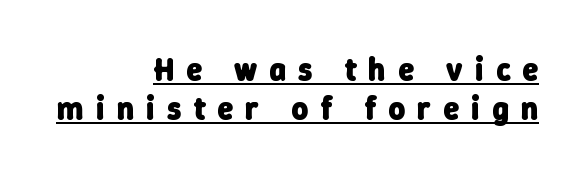
Typographic density is high because the face is bold. The ragged edge is on the left, which tells us the setting is flush right. Check where the strokes stop: nothing finishes them off — pure sans. Look at the tracking — it's clearly loosened, letters drifting apart. The passage shown is typed in a proportional face where columns would drift. You can see a thin bar hugging the bottom of the glyphs.
